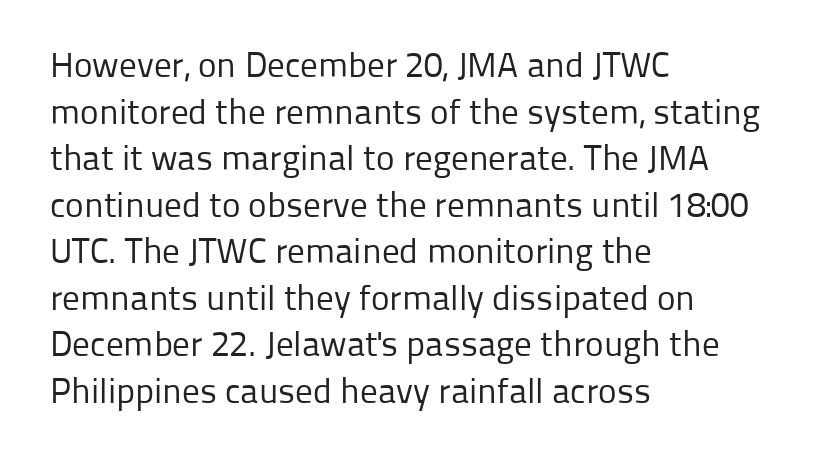
The image shows 35 px regular-weight sans-serif type, upright; set left-aligned, normal line spacing (1.33x), normal letter spacing, not underlined; low stroke contrast and a medium x-height.
